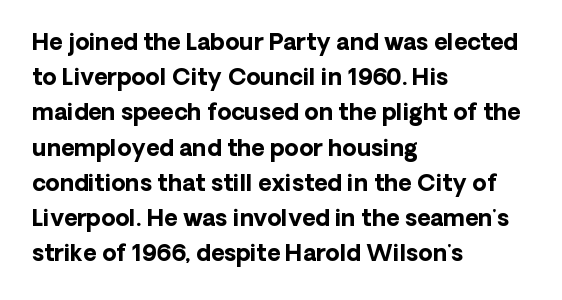
Each new line begins a customary step beneath the previous one. This rendering leaves character spacing at its baseline value. The lettering stays uniformly vertical, giving the passage a roman look. This rendering features lettering with no underline. A student would call this left alignment; a typographer would say flush left, rag right. Is the type bold? Yes — the strokes are clearly thick and heavy.
